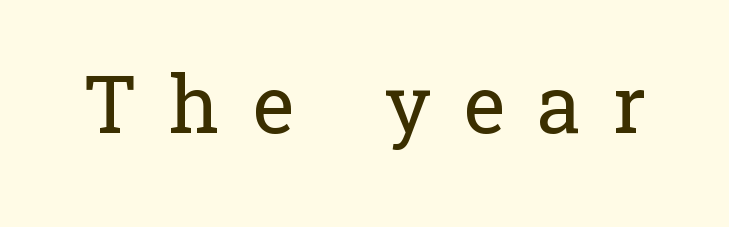
This rendering widens character spacing well past its baseline value. These lines are composed in type with serifs. Has an underline been added? It has not. This is the regular roman posture of the typeface. The face used here is proportionally spaced, like ordinary book or web type.
